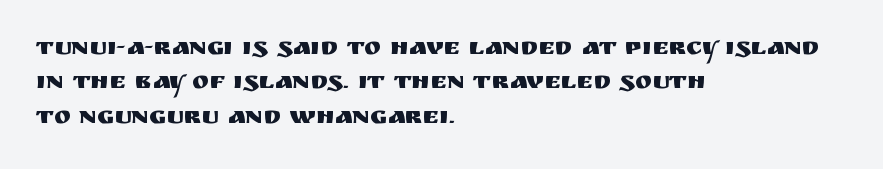
The image shows 25 px text type, upright; set left-aligned, normal line spacing (1.38x), normal letter spacing, not underlined.
